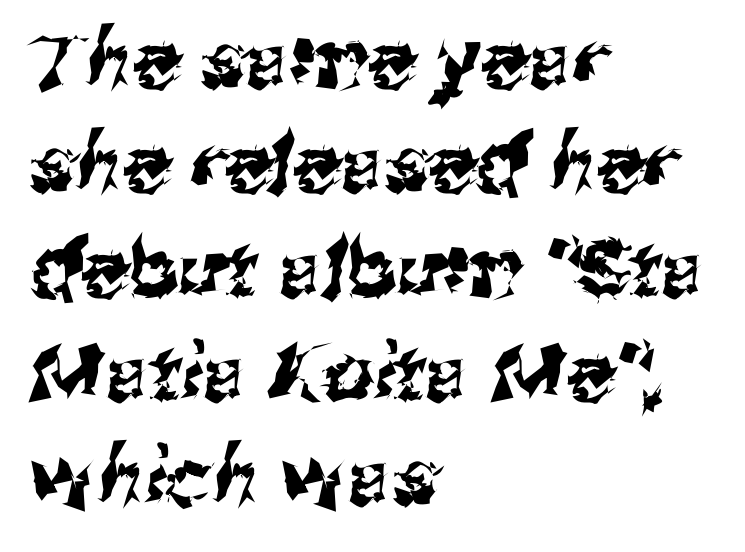
Q: Is the typeface a serif or a sans-serif typeface? A: Sans-serif.
Q: Is the text underlined? A: No.
Q: How is the paragraph aligned? A: Left-aligned.
Q: Is the spacing between letters normal or unusually wide? A: Normal.
Q: Is the spacing between lines tight, normal or loose? A: Normal.
Q: Width (condensed, normal, or wide)? A: Normal.
Q: Stroke contrast? A: Medium.
Q: x-height? A: Medium.
Q: Monospaced? A: No.
